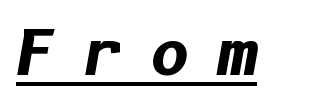
Tall strokes in this sample are angled rather than plumb. The passage shown is emphatically bold. The passage shown has open, widely tracked lettering throughout. Does a line run under the words? Yes, clearly.
